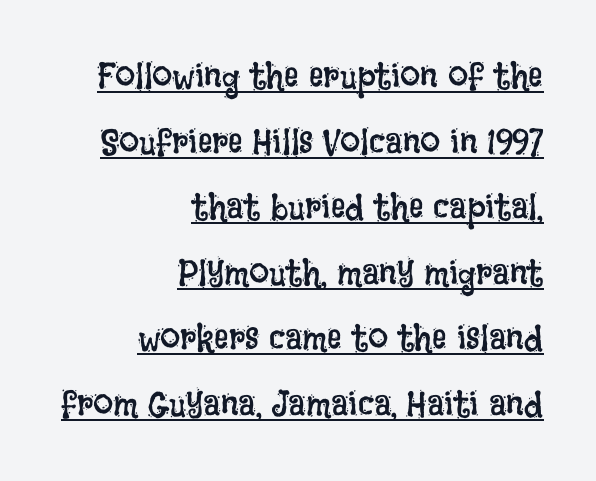
{"italic": "no", "bold": "no", "weight": "regular", "width": "condensed", "stroke_contrast": "low", "x_height": "large", "monospaced": "no", "underline": "yes", "align": "right", "line_spacing_ratio": 1.82, "letter_spacing": "normal", "letter_spacing_em": 0.0, "glyph_px": 36}
